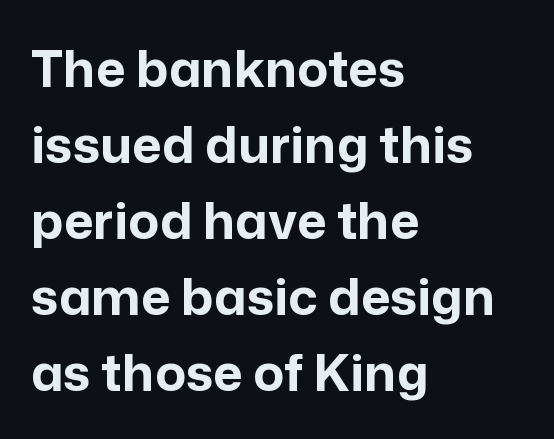
Each new line begins a customary step beneath the previous one. Nobody touched the tracking dial on this one. Typographic density is high because the face is bold. Is this a fixed-width face? No — the glyphs have proportional, varying widths. The compositor pushed each line to the left boundary.
